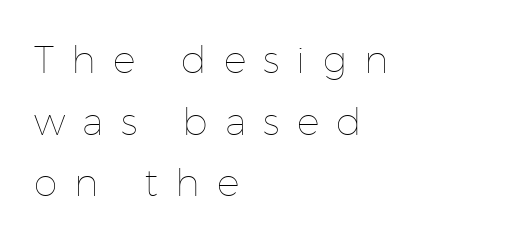
Honestly, there is no underline to notice here at all. Spacing verdict: proportional, widths tailored to each character. Whoever set this chose a conventional vertical rhythm. The paragraph has a hard left edge and a soft right edge. The letters stand straight up with perfectly vertical stems. Stroke mass is kept to a normal reading level or below.
